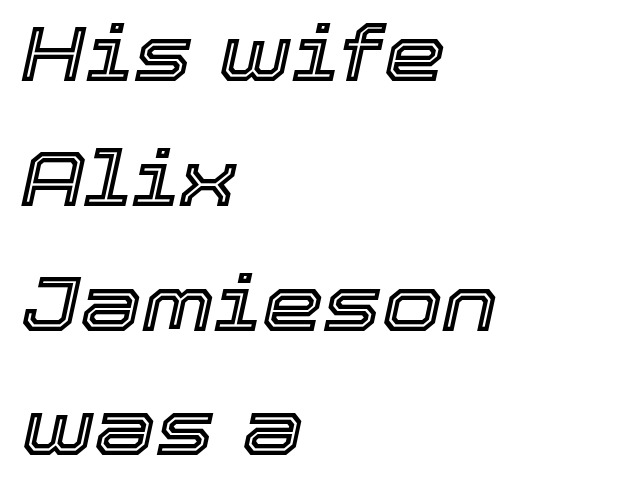
{"italic": "yes", "lean": "right", "slant_degrees": 12, "width": "normal", "x_height": "medium", "monospaced": "no", "underline": "no", "align": "left", "line_spacing": "normal", "line_spacing_ratio": 1.6, "letter_spacing": "normal", "letter_spacing_em": 0.0, "glyph_px": 78}
